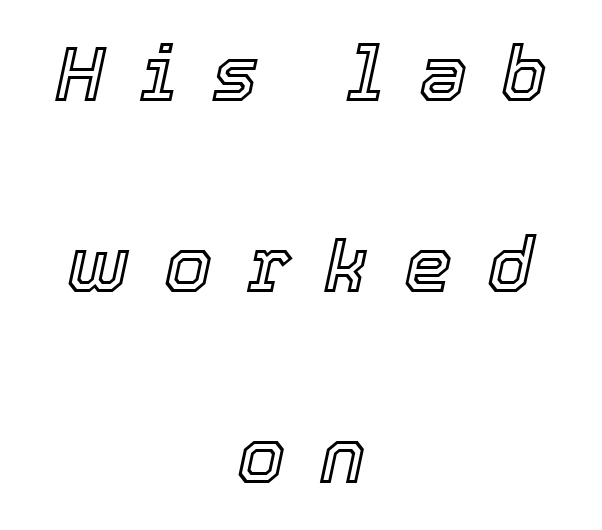
{"italic": "yes", "lean": "right", "slant_degrees": 12, "width": "normal", "x_height": "medium", "monospaced": "no", "underline": "no", "align": "center", "line_spacing": "loose", "line_spacing_ratio": 2.48, "letter_spacing": "wide", "letter_spacing_em": 0.45, "glyph_px": 77}
